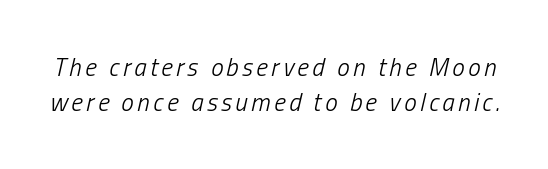
Q: Is the text bold? A: No.
Q: Is the text italic (slanted)? A: Yes, it leans right by about 13 degrees.
Q: Is the text underlined? A: No.
Q: Is the spacing between lines tight, normal or loose? A: Normal.
